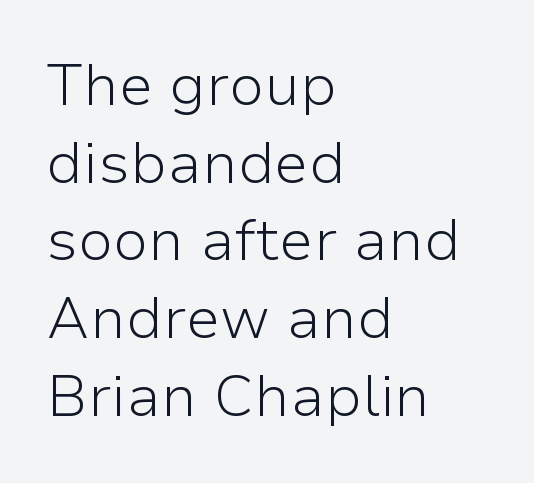
The image shows 58 px light sans-serif type, upright; set left-aligned, normal line spacing (1.34x), normal letter spacing, not underlined; low stroke contrast and a medium x-height.
